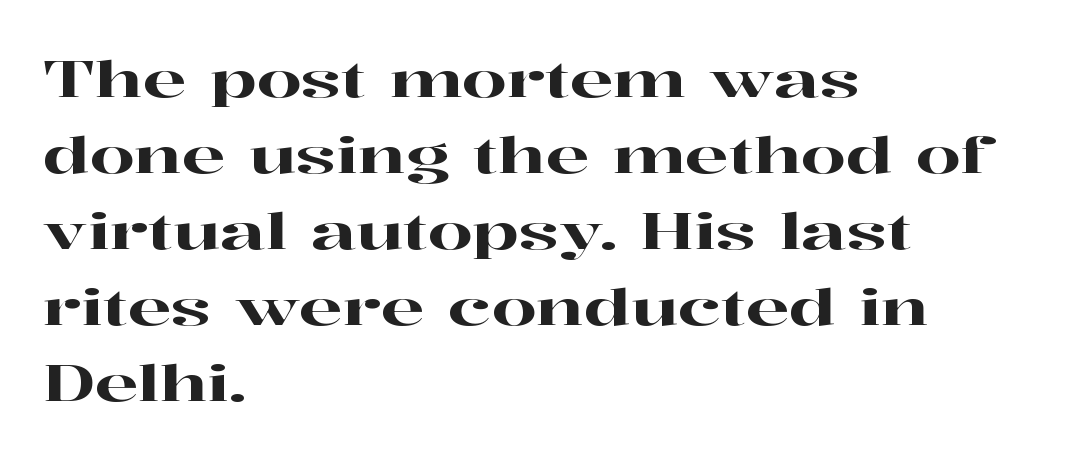
{"serif": "yes", "italic": "no", "width": "wide", "stroke_contrast": "high", "x_height": "medium", "monospaced": "no", "underline": "no", "align": "left", "line_spacing": "normal", "line_spacing_ratio": 1.49, "letter_spacing": "normal", "letter_spacing_em": 0.0, "glyph_px": 51}
